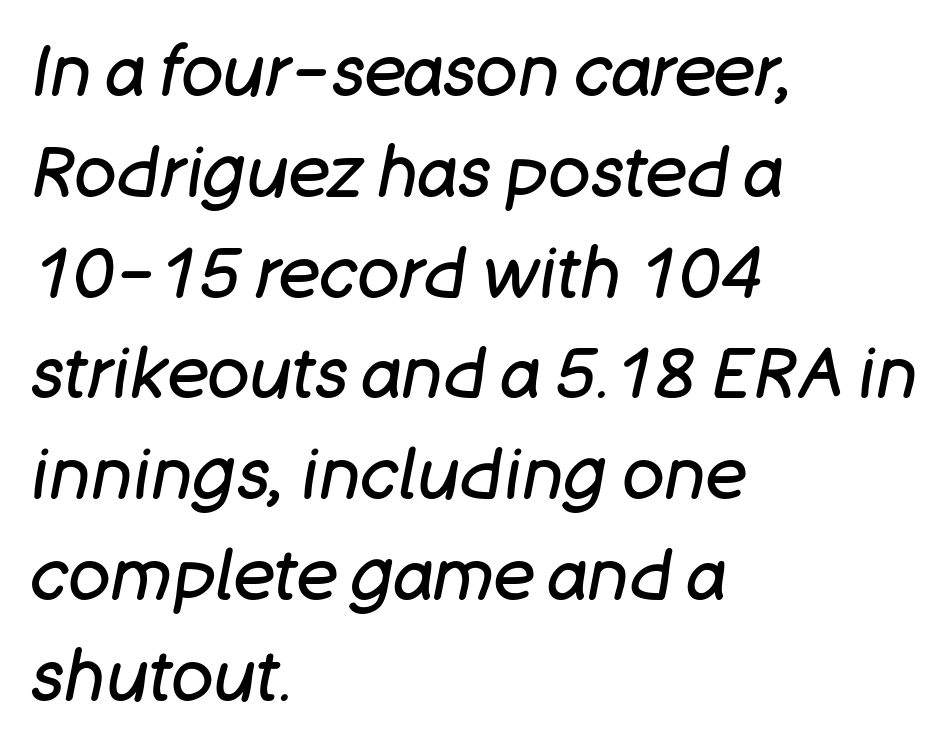
The image shows 70 px regular-weight type, italic (leaning right); set left-aligned, normal line spacing (1.44x), normal letter spacing, not underlined; low stroke contrast and a large x-height.
